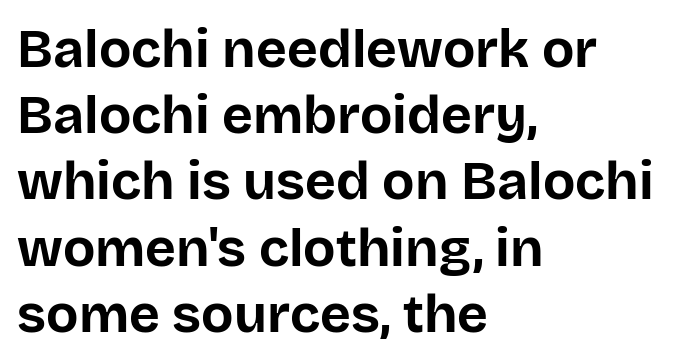
Q: Is the text bold? A: Yes.
Q: Is the text italic (slanted)? A: No, it is upright.
Q: Is the typeface a serif or a sans-serif typeface? A: Sans-serif.
Q: Is the text underlined? A: No.
Q: How is the paragraph aligned? A: Left-aligned.
Q: Is the spacing between letters normal or unusually wide? A: Normal.
Q: Is the spacing between lines tight, normal or loose? A: Normal.
Q: Width (condensed, normal, or wide)? A: Normal.
Q: Stroke contrast? A: Low.
Q: x-height? A: Large.
Q: Monospaced? A: No.
